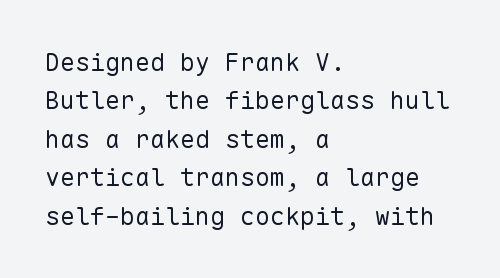
Q: Is the text bold? A: No.
Q: Is the text italic (slanted)? A: No, it is upright.
Q: Is the text underlined? A: No.
Q: How is the paragraph aligned? A: Left-aligned.
Q: Is the spacing between letters normal or unusually wide? A: Normal.
Q: Is the spacing between lines tight, normal or loose? A: Normal.
